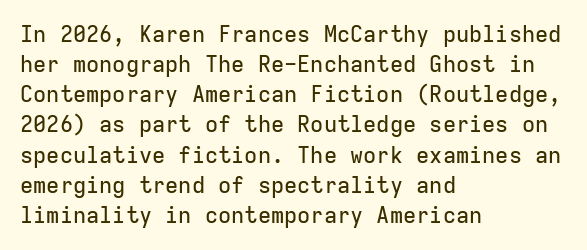
The lettering stays uniformly vertical, giving the passage a roman look. The text block is weighted toward the left margin, trailing off unevenly rightward. A typesetter would call this zero additional tracking. Evenly set lines give the paragraph a standard silhouette.
